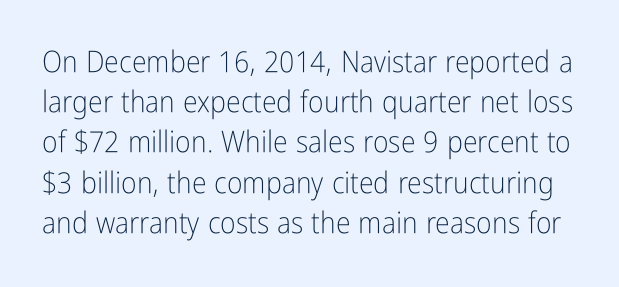
Q: Is the text bold? A: No.
Q: Is the text italic (slanted)? A: No, it is upright.
Q: Is the typeface a serif or a sans-serif typeface? A: Sans-serif.
Q: Is the text underlined? A: No.
Q: Is the spacing between letters normal or unusually wide? A: Normal.
Q: Is the spacing between lines tight, normal or loose? A: Normal.
Q: Width (condensed, normal, or wide)? A: Condensed.
Q: Stroke contrast? A: Low.
Q: x-height? A: Medium.
Q: Monospaced? A: No.
